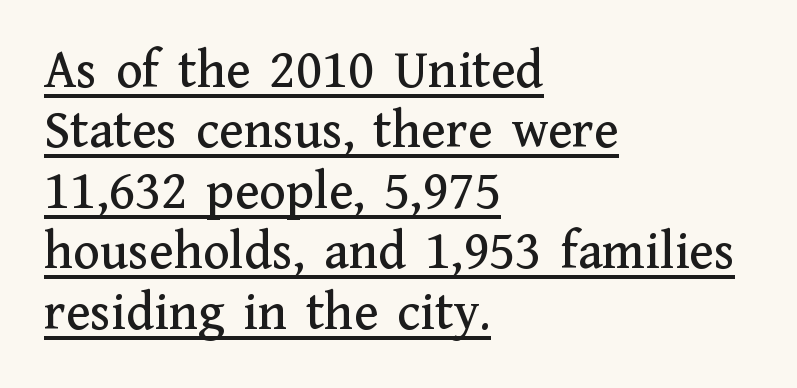
The image shows 55 px serif type, upright; set left-aligned, tight line spacing (1.1x), normal letter spacing, underlined; medium stroke contrast and a medium x-height.
